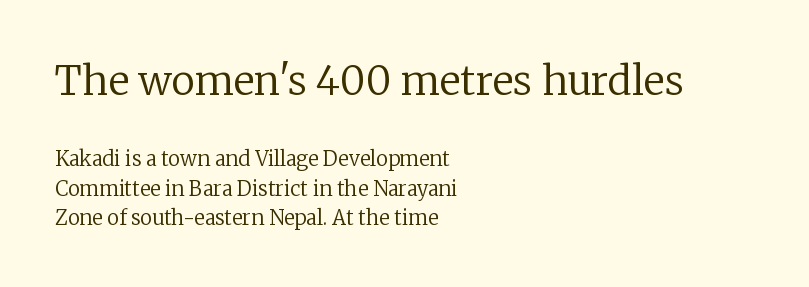
{"serif": "yes", "italic": "no", "bold": "no", "weight": "regular", "width": "normal", "stroke_contrast": "low", "x_height": "medium", "monospaced": "no", "underline": "no", "align": "left", "line_spacing": "normal", "line_spacing_ratio": 1.48, "letter_spacing": "normal", "letter_spacing_em": 0.0, "larger_block": "first", "size_ratio": 2.0, "glyph_px": 40}
